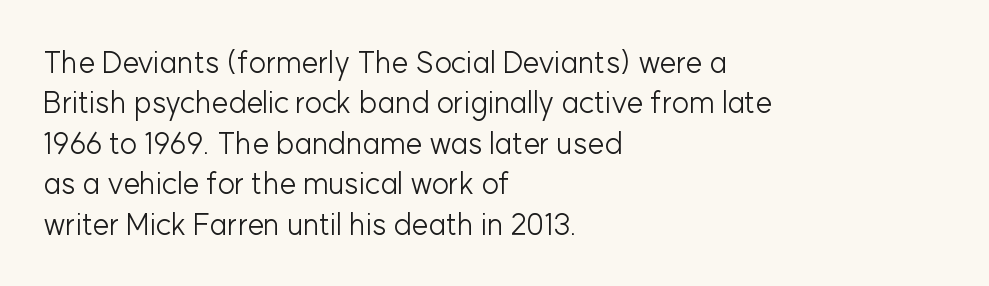
The image shows 30 px light sans-serif type, upright; set left-aligned, normal line spacing (1.35x), normal letter spacing, not underlined; low stroke contrast and a medium x-height.
